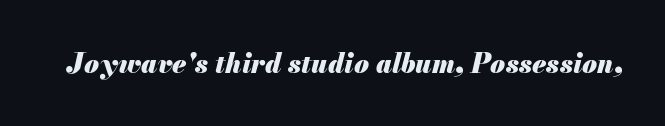
The passage shown has conventional tracking throughout. Honestly, there is no underline to notice here at all. When letters slant like this, we call the style italic. Heavy-handed strokes throughout: this text is bold.
